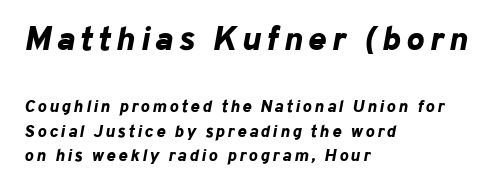
{"italic": "yes", "lean": "right", "slant_degrees": 10, "bold": "yes", "weight": "bold", "width": "normal", "stroke_contrast": "low", "x_height": "medium", "monospaced": "no", "underline": "no", "align": "left", "line_spacing": "normal", "line_spacing_ratio": 1.42, "larger_block": "first", "size_ratio": 2.0, "glyph_px": 34}
